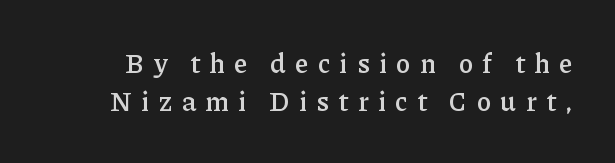
Q: Is the text bold? A: Semi-bold.
Q: Is the text italic (slanted)? A: No, it is upright.
Q: Is the text underlined? A: No.
Q: Is the spacing between letters normal or unusually wide? A: Unusually wide.
Q: Is the spacing between lines tight, normal or loose? A: Normal.
